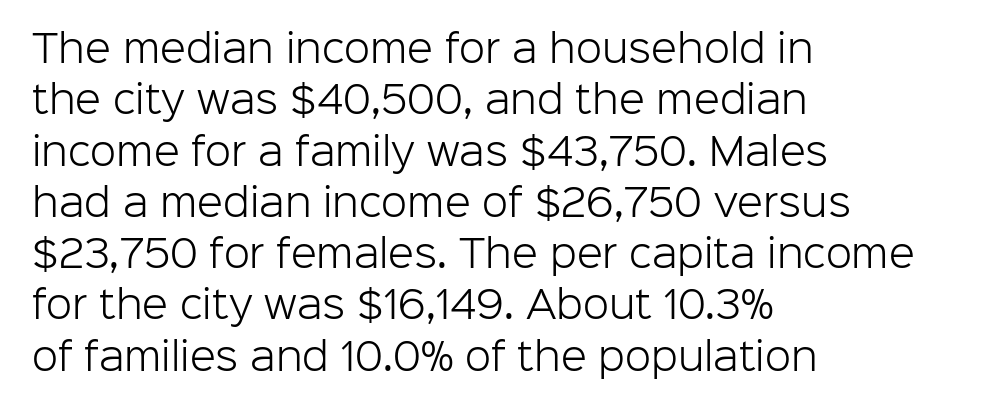
Q: Is the text bold? A: No.
Q: Is the text italic (slanted)? A: No, it is upright.
Q: Is the typeface a serif or a sans-serif typeface? A: Sans-serif.
Q: Is the text underlined? A: No.
Q: How is the paragraph aligned? A: Left-aligned.
Q: Is the spacing between letters normal or unusually wide? A: Normal.
Q: Is the spacing between lines tight, normal or loose? A: Normal.
Q: Width (condensed, normal, or wide)? A: Normal.
Q: Stroke contrast? A: Low.
Q: x-height? A: Medium.
Q: Monospaced? A: No.
